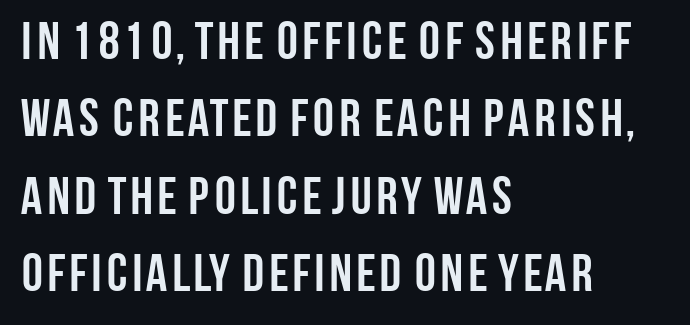
Line starts are locked; line ends wander. No italicization has been applied; the sample stays upright. The face used here is rendered with its standard letterfit. The string is rendered with underlining switched off. Students, observe: this is what conventionally led text looks like.
